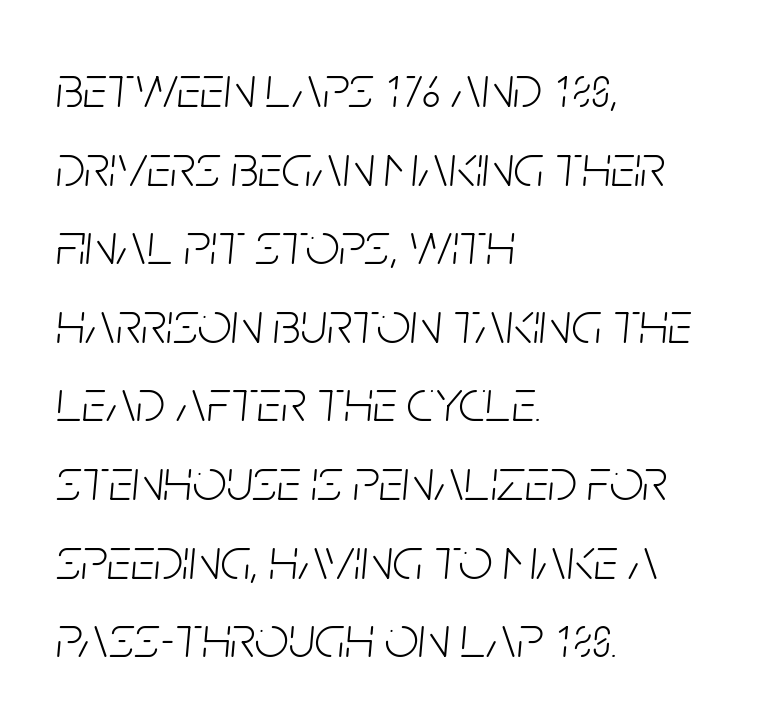
{"italic": "yes", "lean": "right", "slant_degrees": 5, "bold": "no", "weight": "light", "width": "condensed", "stroke_contrast": "low", "x_height": "large", "monospaced": "no", "underline": "no", "align": "left", "line_spacing": "normal", "line_spacing_ratio": 1.31, "letter_spacing": "normal", "letter_spacing_em": 0.0, "glyph_px": 60}
